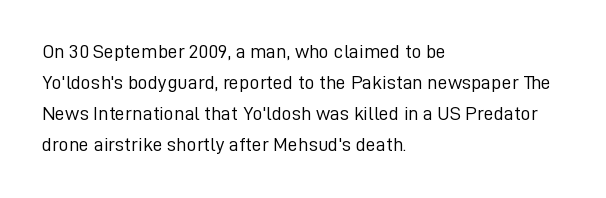
The face looks like a standard text weight, possibly lighter. The type is set solid horizontally, with unmodified tracking. The lettering stays uniformly vertical, giving the passage a roman look. Leading: standard. Casual observation: everything's shoved over to the left.
